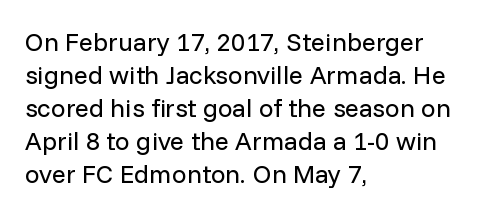
{"italic": "no", "bold": "no", "underline": "no", "align": "left", "line_spacing": "normal", "line_spacing_ratio": 1.27, "letter_spacing": "normal", "letter_spacing_em": 0.0, "glyph_px": 26}
